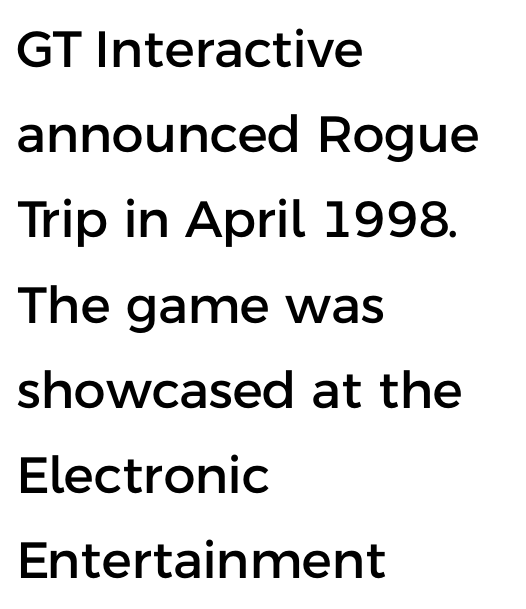
Whoever set this chose a conventional vertical rhythm. The text block is weighted toward the left margin, trailing off unevenly rightward. Decoration check: the copy has no underline. Spacing between characters is what you'd get straight out of the box.
